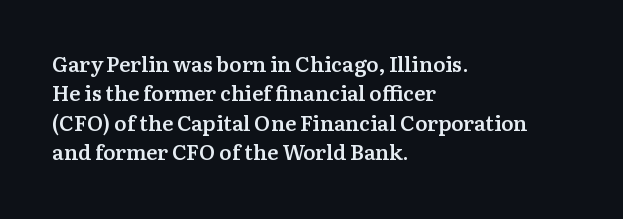
{"italic": "no", "bold": "semi", "underline": "no", "align": "left", "line_spacing": "normal", "line_spacing_ratio": 1.4, "letter_spacing": "normal", "letter_spacing_em": 0.0, "glyph_px": 21}
